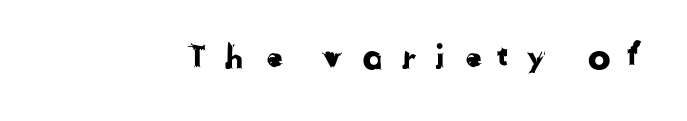
{"serif": "no", "width": "normal", "stroke_contrast": "low", "x_height": "medium", "monospaced": "no", "underline": "no", "letter_spacing": "wide", "letter_spacing_em": 0.46, "glyph_px": 34}
